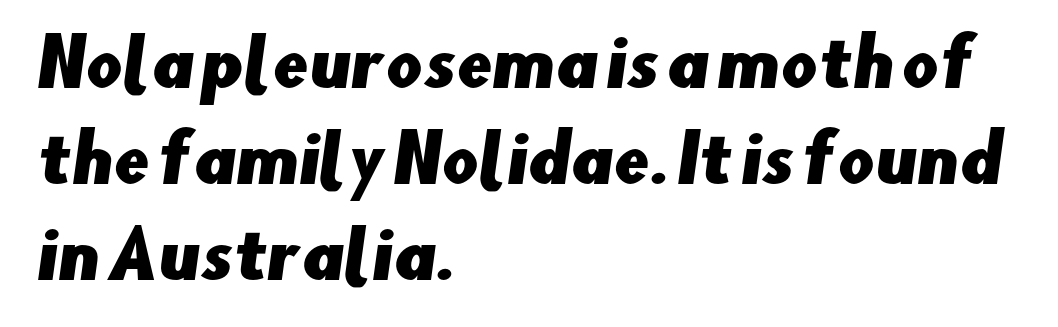
The image shows 64 px sans-serif type; set left-aligned, normal line spacing (1.5x), normal letter spacing, not underlined; low stroke contrast and a small x-height.
